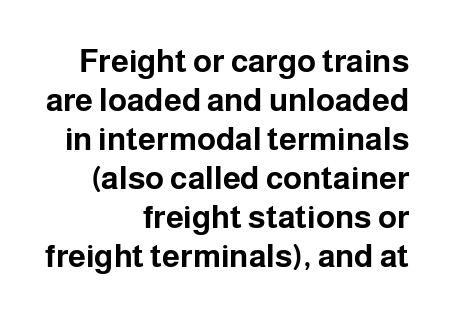
The image shows 32 px bold sans-serif type, upright; set right-aligned, line spacing 1.22x, normal letter spacing, not underlined; low stroke contrast and a medium x-height.
